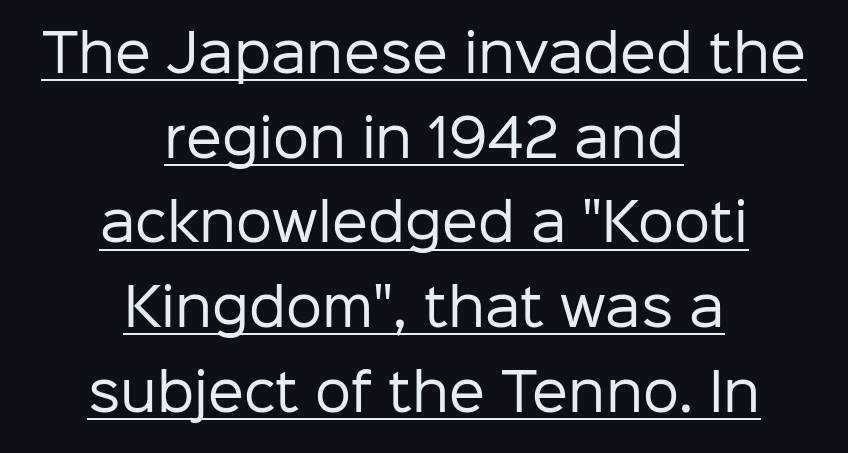
The image shows 51 px regular-weight sans-serif type, upright; set centered, normal line spacing (1.66x), normal letter spacing, underlined; low stroke contrast and a medium x-height.
